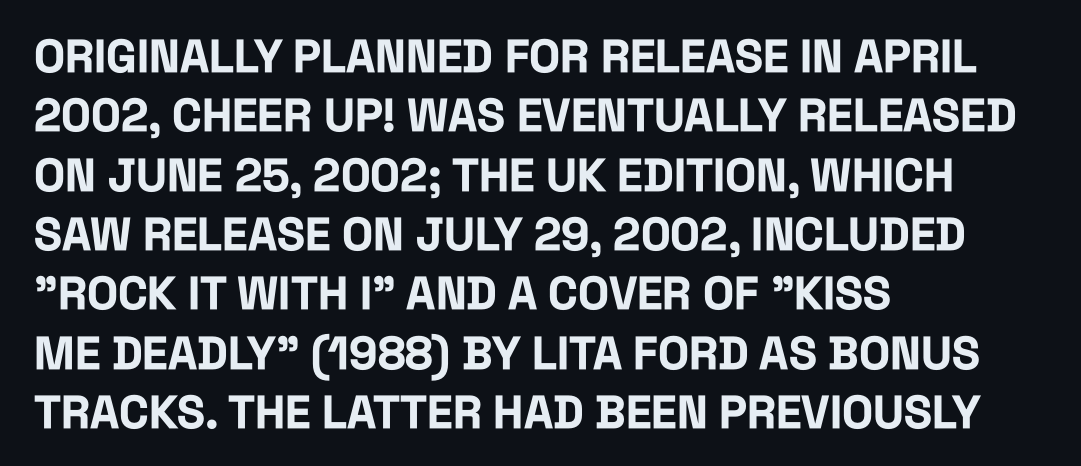
The image shows 46 px bold, condensed sans-serif type, upright; set left-aligned, normal line spacing (1.29x), normal letter spacing, not underlined; low stroke contrast and a large x-height.
